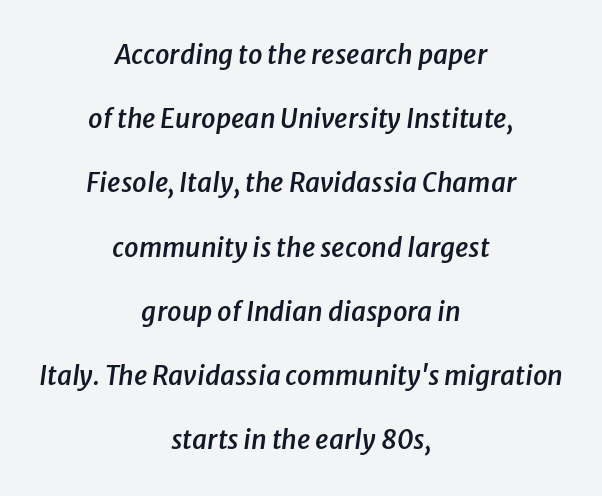
The whitespace from short lines is split evenly between both sides. Glance below the letters and you will spot only blank space. Notice the wide empty band between every row — that's loose leading. Compared with ordinary roman type, these characters are visibly tilted.
